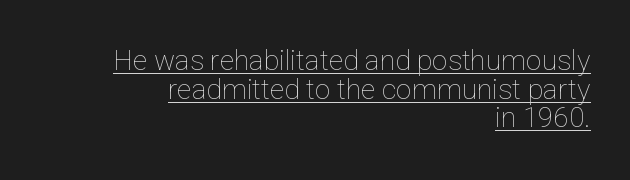
Q: Is the text bold? A: No.
Q: Is the text italic (slanted)? A: No, it is upright.
Q: Is the text underlined? A: Yes.
Q: How is the paragraph aligned? A: Right-aligned.
Q: Is the spacing between letters normal or unusually wide? A: Normal.
Q: Is the spacing between lines tight, normal or loose? A: Tight.
Q: Width (condensed, normal, or wide)? A: Normal.
Q: Stroke contrast? A: Low.
Q: x-height? A: Medium.
Q: Monospaced? A: No.
